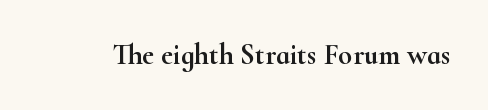
{"serif": "yes", "italic": "no", "width": "wide", "stroke_contrast": "high", "x_height": "small", "monospaced": "no", "underline": "no", "letter_spacing": "normal", "letter_spacing_em": 0.0, "glyph_px": 29}
